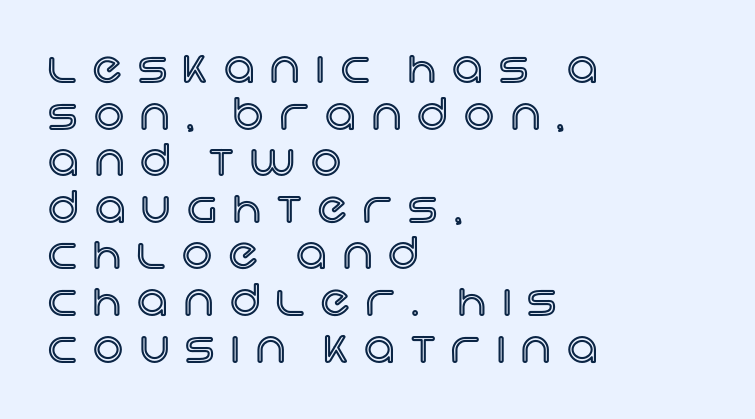
{"italic": "no", "width": "normal", "x_height": "large", "monospaced": "no", "underline": "no", "align": "left", "line_spacing": "tight", "line_spacing_ratio": 1.11, "letter_spacing": "wide", "letter_spacing_em": 0.39, "glyph_px": 42}
